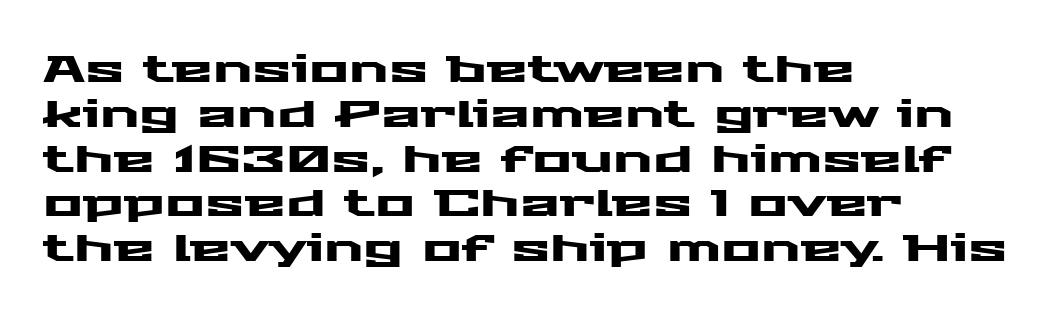
The image shows 37 px wide sans-serif type, upright; set left-aligned, line spacing 1.21x, normal letter spacing, not underlined; medium stroke contrast and a medium x-height.
